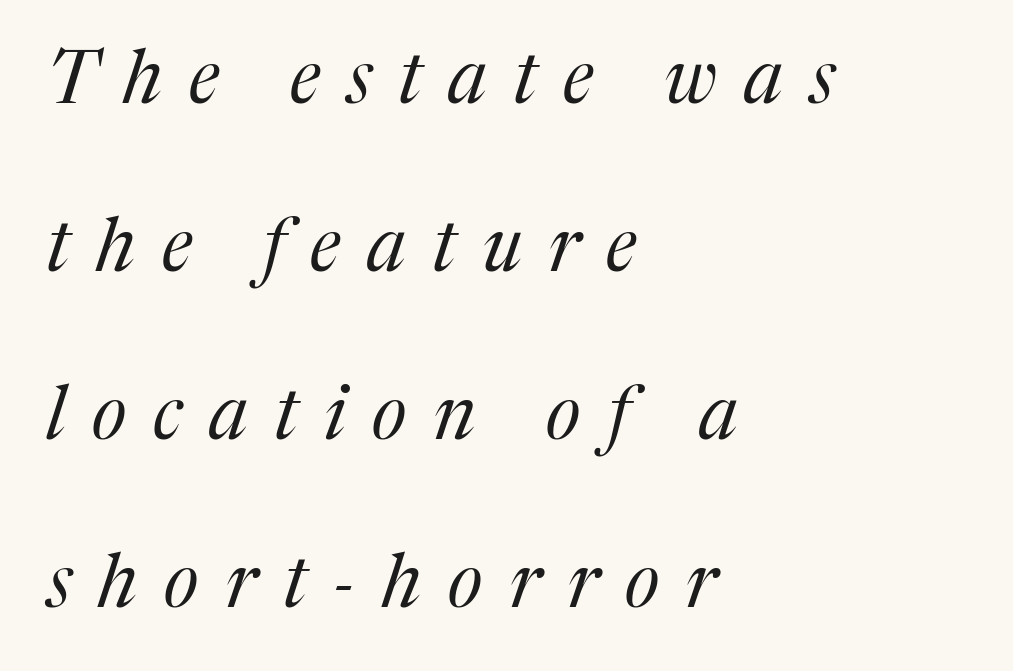
The image shows 74 px regular-weight serif type, italic (leaning right); set left-aligned, loose line spacing (2.27x), unusually wide letter spacing (+0.36 em), not underlined; medium stroke contrast and a medium x-height.
